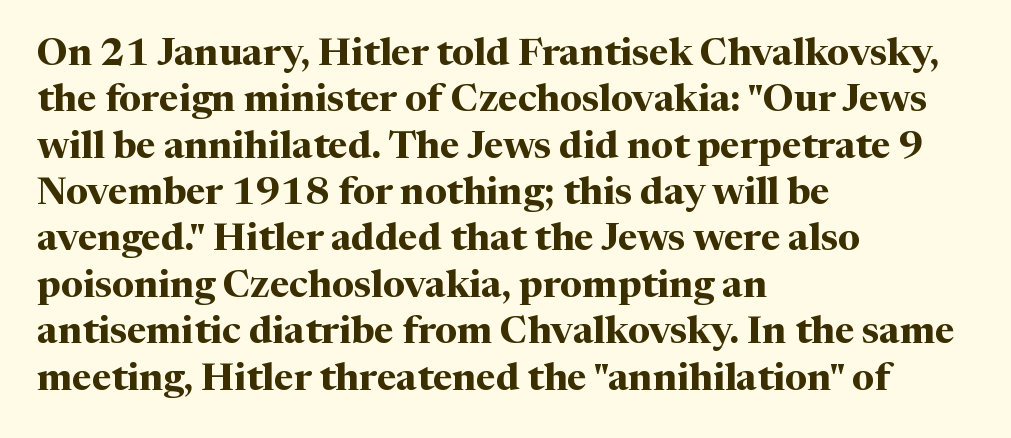
The image shows 38 px bold serif type, upright; set left-aligned, line spacing 1.22x, normal letter spacing, not underlined; medium stroke contrast and a medium x-height.
